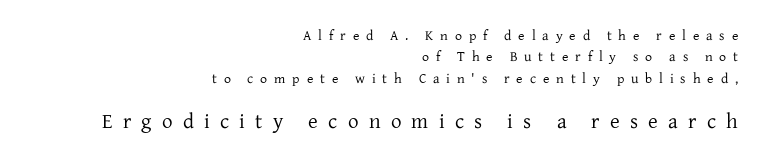
The image shows 21 px text type, upright; set right-aligned, normal line spacing (1.52x), unusually wide letter spacing (+0.49 em), not underlined; the second (bottom) block is 1.5x larger.
